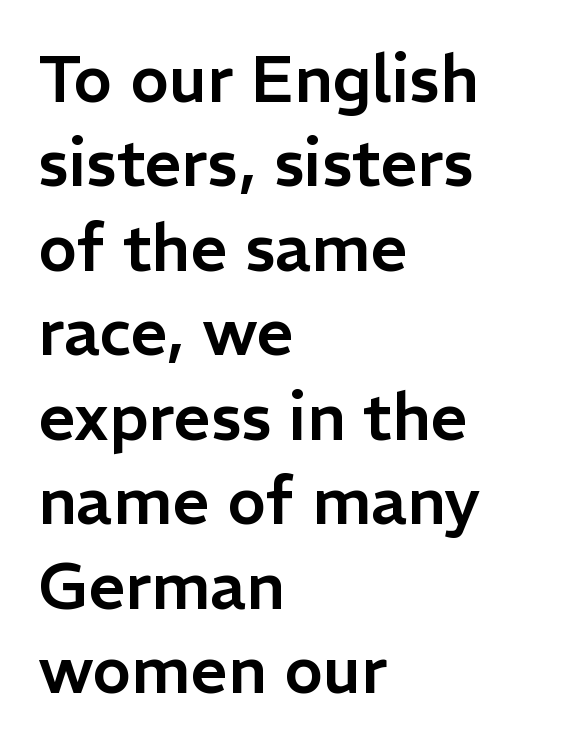
Q: Is the text italic (slanted)? A: No, it is upright.
Q: Is the typeface a serif or a sans-serif typeface? A: Sans-serif.
Q: Is the text underlined? A: No.
Q: How is the paragraph aligned? A: Left-aligned.
Q: Is the spacing between letters normal or unusually wide? A: Normal.
Q: Is the spacing between lines tight, normal or loose? A: Normal.
Q: Width (condensed, normal, or wide)? A: Normal.
Q: Stroke contrast? A: Low.
Q: x-height? A: Medium.
Q: Monospaced? A: No.
